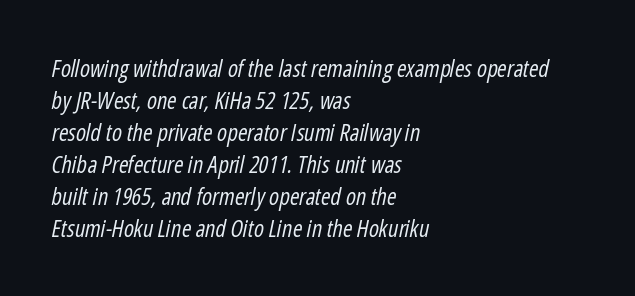
{"italic": "yes", "lean": "right", "slant_degrees": 12, "bold": "no", "underline": "no", "align": "left", "line_spacing": "normal", "line_spacing_ratio": 1.39, "letter_spacing": "normal", "letter_spacing_em": 0.0, "glyph_px": 23}
